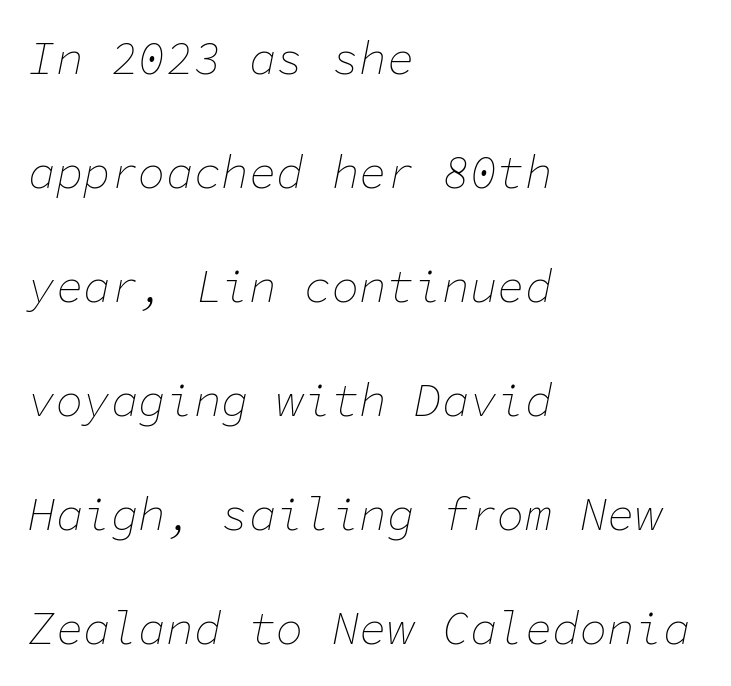
{"italic": "yes", "lean": "right", "slant_degrees": 11, "bold": "no", "weight": "thin", "width": "normal", "stroke_contrast": "low", "x_height": "medium", "monospaced": "yes", "underline": "no", "align": "left", "line_spacing": "loose", "line_spacing_ratio": 2.48, "letter_spacing": "normal", "letter_spacing_em": 0.0, "glyph_px": 46}
